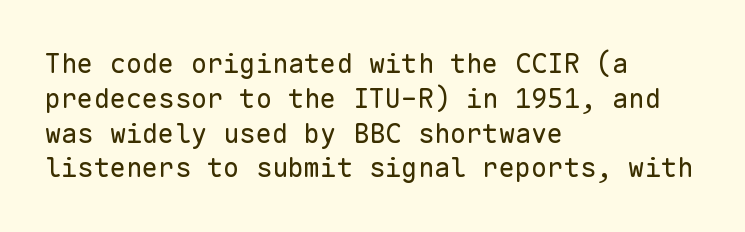
{"italic": "no", "bold": "no", "underline": "no", "align": "left", "line_spacing": "normal", "line_spacing_ratio": 1.29, "letter_spacing": "normal", "letter_spacing_em": 0.0, "glyph_px": 27}
